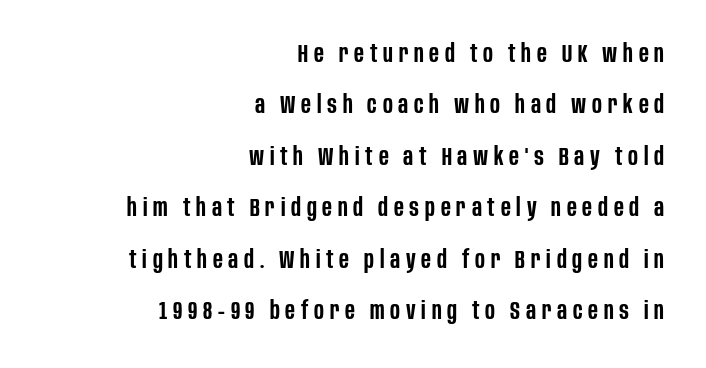
Q: Is the text bold? A: Semi-bold.
Q: Is the text italic (slanted)? A: No, it is upright.
Q: Is the text underlined? A: No.
Q: How is the paragraph aligned? A: Right-aligned.
Q: Is the spacing between letters normal or unusually wide? A: Unusually wide.
Q: Is the spacing between lines tight, normal or loose? A: Loose.
